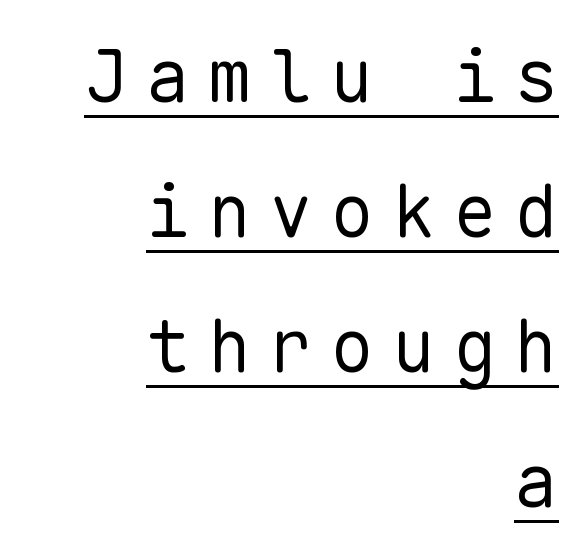
{"serif": "no", "italic": "no", "bold": "no", "weight": "regular", "width": "normal", "stroke_contrast": "low", "x_height": "medium", "monospaced": "yes", "underline": "yes", "align": "right", "line_spacing_ratio": 1.85, "letter_spacing": "wide", "letter_spacing_em": 0.24, "glyph_px": 73}
